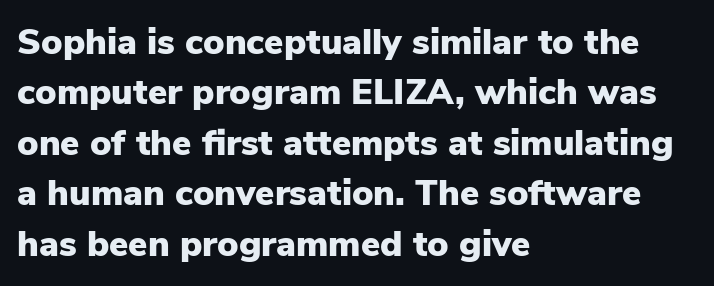
Evenly set lines give the paragraph a standard silhouette. A classic flush-left, rag-right setting is used for this passage. Font category for this specimen: sans-serif. Nope, not italic — everything's standing straight. In terms of weight, the rendering is a true, heavy bold. The letterforms sit shoulder to shoulder at normal distance.
